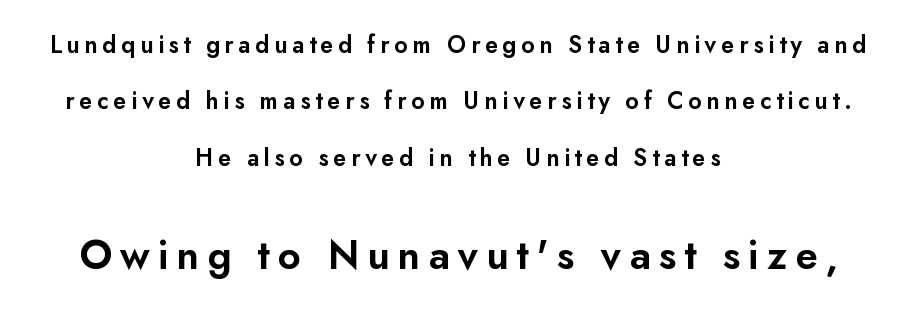
{"serif": "no", "italic": "no", "bold": "semi", "weight": "semibold", "width": "normal", "stroke_contrast": "low", "x_height": "small", "monospaced": "no", "underline": "no", "align": "center", "line_spacing": "loose", "line_spacing_ratio": 2.26, "larger_block": "second", "size_ratio": 1.72, "glyph_px": 43}
